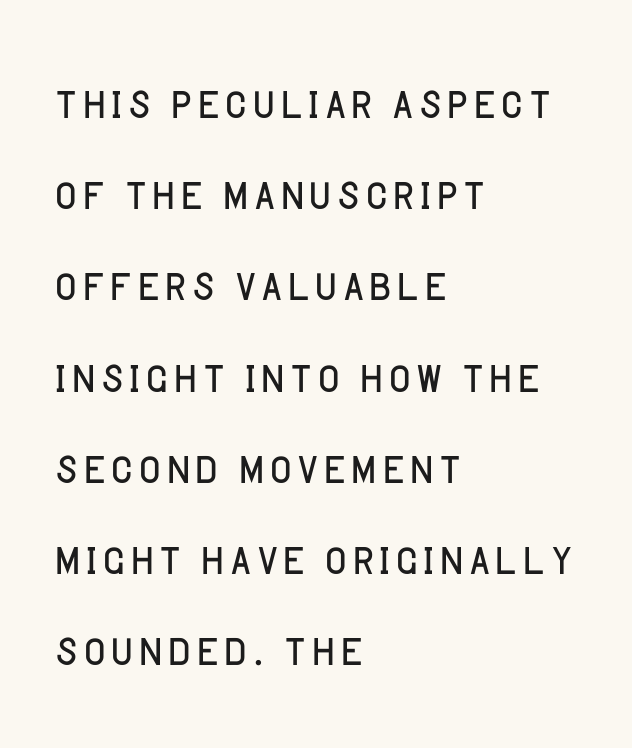
{"serif": "no", "italic": "no", "bold": "no", "weight": "light", "width": "normal", "stroke_contrast": "low", "x_height": "large", "monospaced": "no", "underline": "no", "align": "left", "line_spacing": "normal", "line_spacing_ratio": 1.52, "letter_spacing": "normal", "letter_spacing_em": 0.0, "glyph_px": 60}
